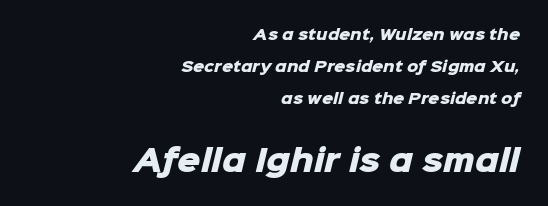
Regarding serifs, this sample does without them. The space directly below the letters is spotless. Visually the block forms a straight wall on the right and a jagged coastline on the left. Successive baselines arrive slowly, with a big drop between each.
